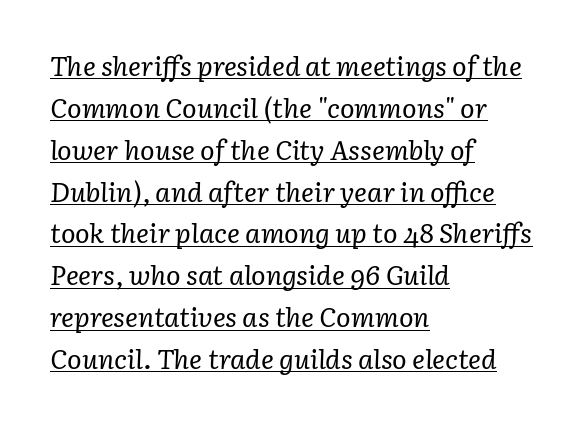
Honestly, the letter spacing is just normal — you wouldn't notice it. These characters rest on top of a visible drawn line. The passage shown leans; its letterforms are oblique. Heaviness? Minimal to ordinary, like unemphasized prose. This block has exactly the height ordinary leading produces. Typeset ragged right — the left edge is the straight one.
